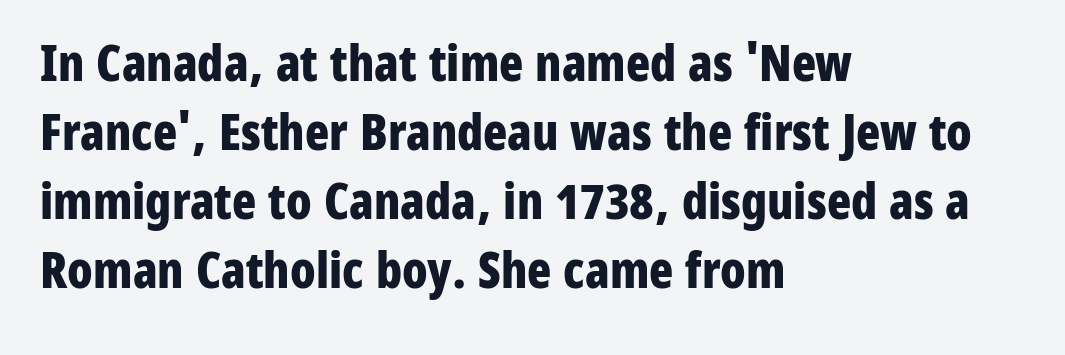
Q: Is the text bold? A: Yes.
Q: Is the text italic (slanted)? A: No, it is upright.
Q: Is the typeface a serif or a sans-serif typeface? A: Sans-serif.
Q: Is the text underlined? A: No.
Q: How is the paragraph aligned? A: Left-aligned.
Q: Is the spacing between letters normal or unusually wide? A: Normal.
Q: Is the spacing between lines tight, normal or loose? A: Normal.
Q: Width (condensed, normal, or wide)? A: Condensed.
Q: Stroke contrast? A: Low.
Q: x-height? A: Medium.
Q: Monospaced? A: No.
